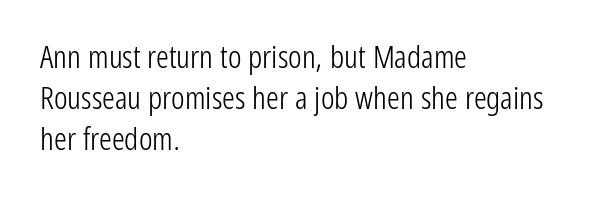
Q: Is the text bold? A: No.
Q: Is the text italic (slanted)? A: No, it is upright.
Q: Is the typeface a serif or a sans-serif typeface? A: Sans-serif.
Q: Is the text underlined? A: No.
Q: How is the paragraph aligned? A: Left-aligned.
Q: Is the spacing between letters normal or unusually wide? A: Normal.
Q: Is the spacing between lines tight, normal or loose? A: Normal.
Q: Width (condensed, normal, or wide)? A: Condensed.
Q: Stroke contrast? A: Low.
Q: x-height? A: Medium.
Q: Monospaced? A: No.
